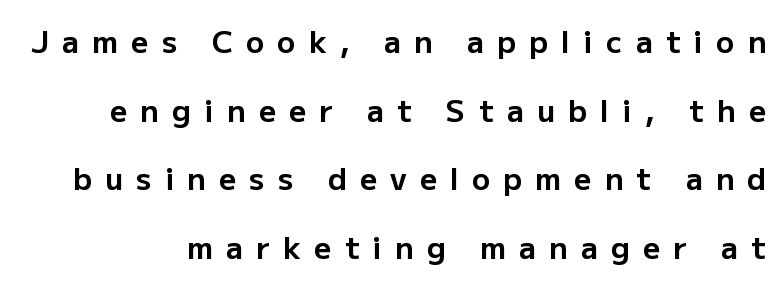
Q: Is the text bold? A: Yes.
Q: Is the text italic (slanted)? A: No, it is upright.
Q: Is the typeface a serif or a sans-serif typeface? A: Sans-serif.
Q: Is the text underlined? A: No.
Q: Is the spacing between letters normal or unusually wide? A: Unusually wide.
Q: Is the spacing between lines tight, normal or loose? A: Loose.
Q: Width (condensed, normal, or wide)? A: Normal.
Q: Stroke contrast? A: Low.
Q: x-height? A: Medium.
Q: Monospaced? A: No.
